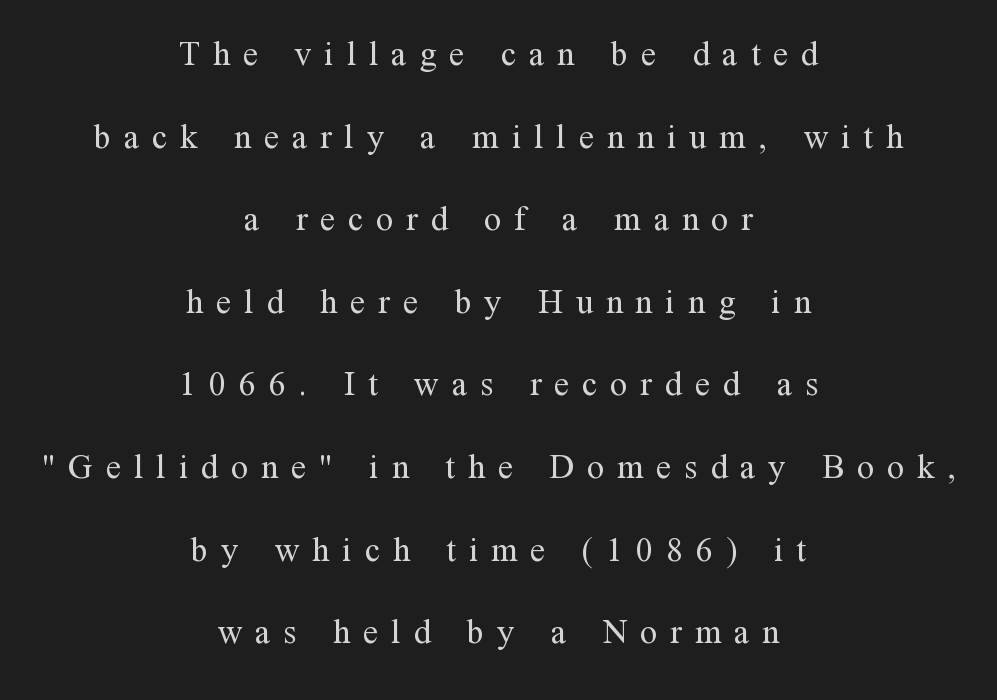
You could not count columns in this text — the font is proportionally spaced. Spacing between characters has been opened up far beyond the box default. The lettering holds an erect, upright posture throughout. Glance below the letters and you will spot only blank space. Reading down the block, each line starts at a different indent, mirrored at its end. A great deal of white space separates one row of letters from the next.
